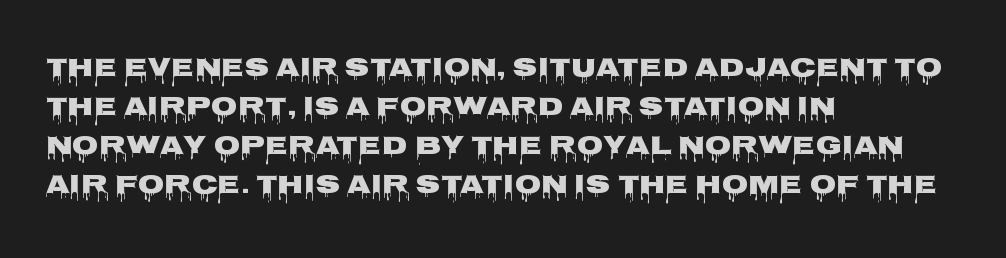
Line starts are locked; line ends wander. On the weight axis this lands at bold, roughly 700. Italic: no, the glyphs are upright roman. Glance below the letters and you will spot only blank space.
